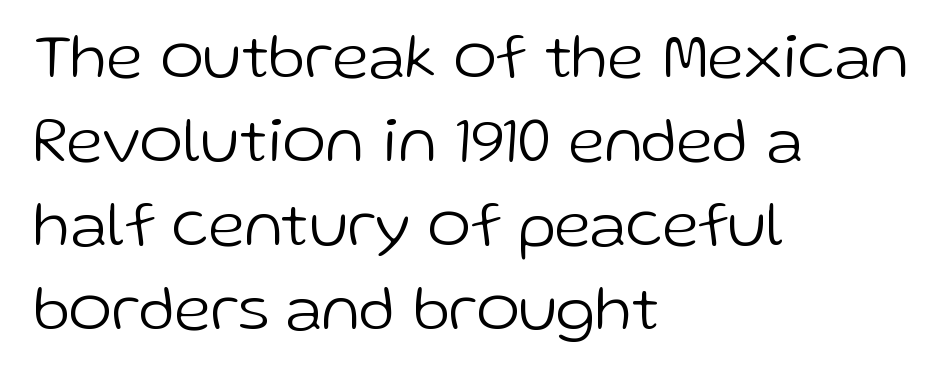
Q: Is the text bold? A: No.
Q: Is the text italic (slanted)? A: No, it is upright.
Q: Is the typeface a serif or a sans-serif typeface? A: Sans-serif.
Q: Is the text underlined? A: No.
Q: How is the paragraph aligned? A: Left-aligned.
Q: Is the spacing between letters normal or unusually wide? A: Normal.
Q: Is the spacing between lines tight, normal or loose? A: Normal.
Q: Width (condensed, normal, or wide)? A: Normal.
Q: Stroke contrast? A: Low.
Q: x-height? A: Medium.
Q: Monospaced? A: No.
